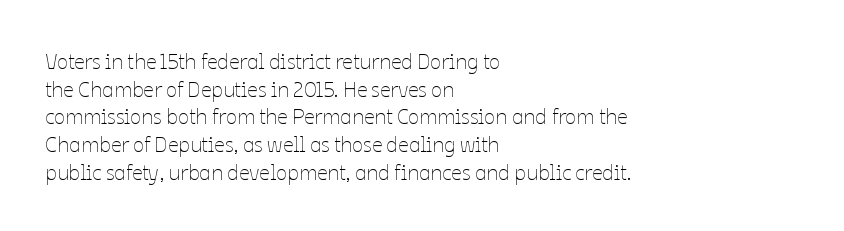
{"italic": "no", "bold": "no", "underline": "no", "align": "left", "line_spacing": "normal", "line_spacing_ratio": 1.32, "letter_spacing": "normal", "letter_spacing_em": 0.0, "glyph_px": 21}
